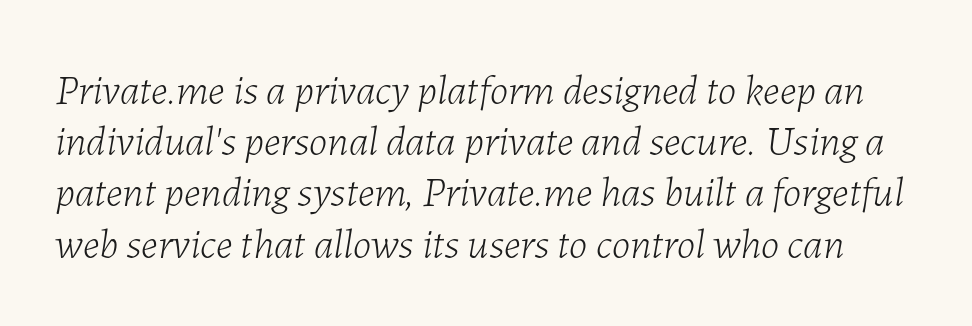
Is this a fixed-width face? No — the glyphs have proportional, varying widths. Is the stroke heavy? The answer is a plain regular-or-lighter. Looking at the ascenders, they clearly lean. You could call the tracking neutral — neither tight nor loose. Clear beneath every line of the passage.
